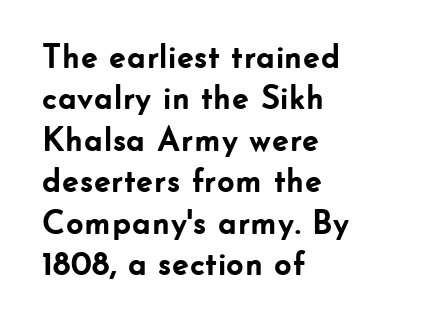
{"serif": "no", "italic": "no", "bold": "yes", "weight": "semibold", "width": "normal", "stroke_contrast": "low", "x_height": "small", "monospaced": "no", "underline": "no", "align": "left", "line_spacing_ratio": 1.22, "letter_spacing": "normal", "letter_spacing_em": 0.0, "glyph_px": 34}
